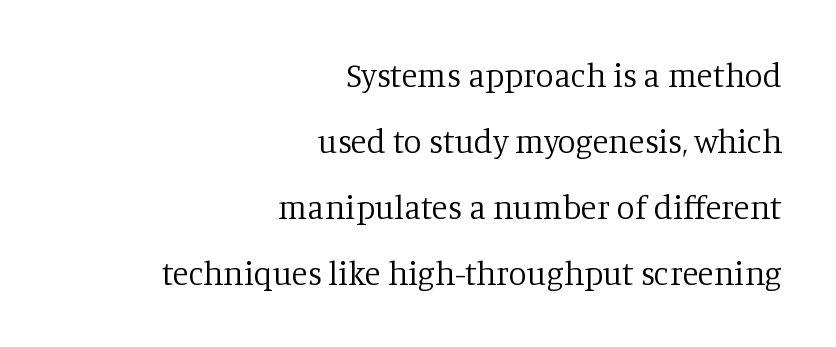
The image shows 33 px regular-weight serif type, upright; set right-aligned, loose line spacing (2.0x), normal letter spacing, not underlined; low stroke contrast and a large x-height.
